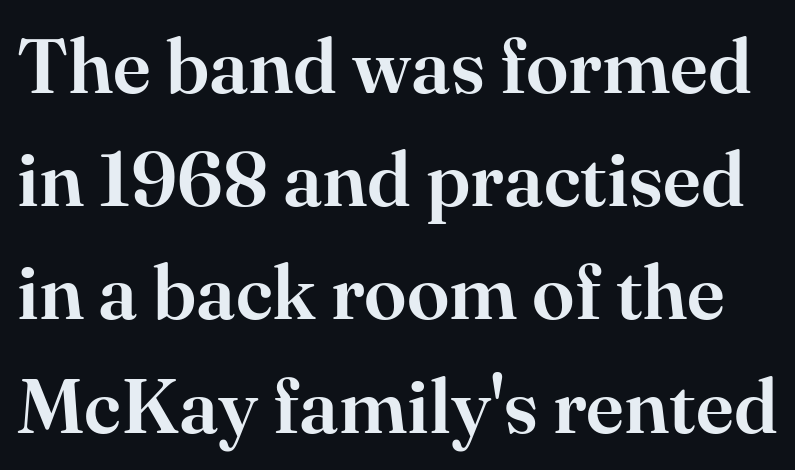
Q: Is the text italic (slanted)? A: No, it is upright.
Q: Is the typeface a serif or a sans-serif typeface? A: Serif.
Q: Is the text underlined? A: No.
Q: Is the spacing between letters normal or unusually wide? A: Normal.
Q: Is the spacing between lines tight, normal or loose? A: Normal.
Q: Width (condensed, normal, or wide)? A: Normal.
Q: Stroke contrast? A: High.
Q: x-height? A: Small.
Q: Monospaced? A: No.
